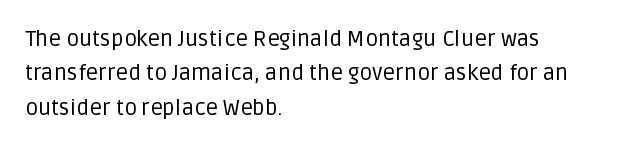
The image shows 22 px text type, upright; set left-aligned, normal line spacing (1.56x), normal letter spacing, not underlined.
